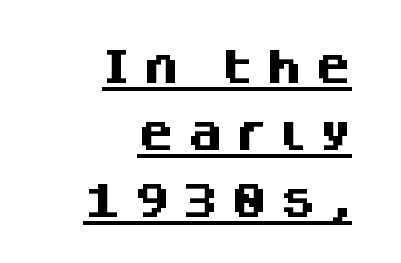
Each letter's strokes conclude bluntly, with no projecting serifs. Reading down the block, your eye finds every line finishing at a fixed right position. Each letter keeps its own natural width here, so spacing adapts to shape. Plenty of ink on the page — the face is bold. Every stem runs plumb, perpendicular to the baseline.
